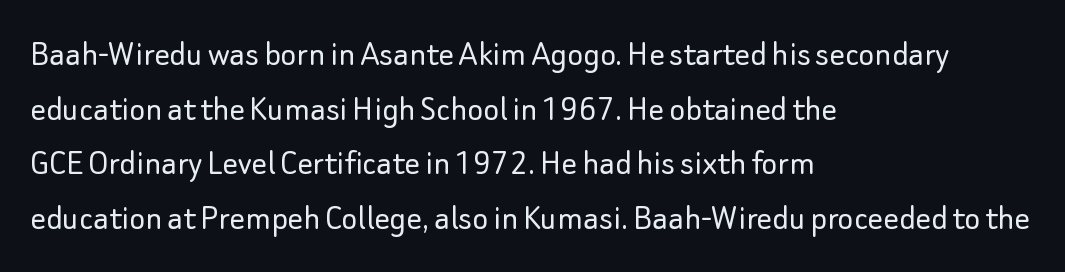
The image shows 38 px light sans-serif type, upright; set left-aligned, normal line spacing (1.44x), normal letter spacing, not underlined; low stroke contrast and a small x-height.
